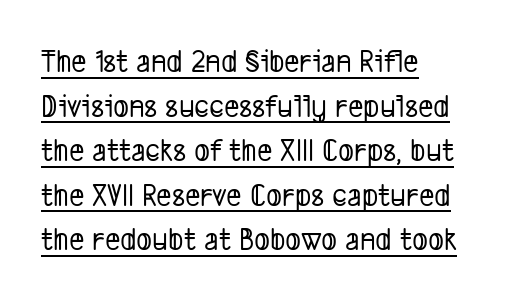
The compositor pushed each line to the left boundary. A typesetter would call this proportional, since set widths differ per character. Students, observe the line beneath the letters — that is underlining. The designer went with a sans here, leaving each stem footless.
